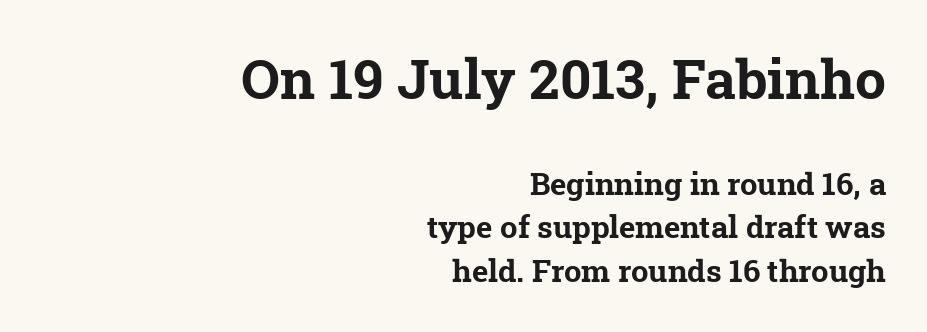
Q: Is the text bold? A: Yes.
Q: Is the typeface a serif or a sans-serif typeface? A: Serif.
Q: Is the text underlined? A: No.
Q: How is the paragraph aligned? A: Right-aligned.
Q: Is the spacing between letters normal or unusually wide? A: Normal.
Q: Is the spacing between lines tight, normal or loose? A: Normal.
Q: Which block of text is set in a larger size, the first (top) or the second (bottom)? A: The first (top) one.
Q: Width (condensed, normal, or wide)? A: Normal.
Q: Stroke contrast? A: Low.
Q: x-height? A: Medium.
Q: Monospaced? A: No.
